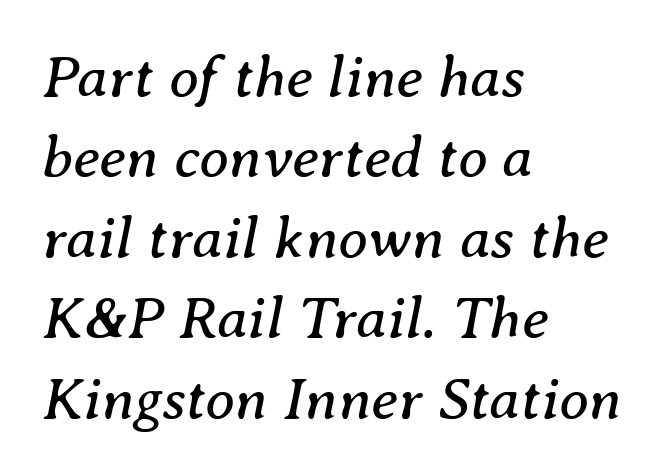
Q: Is the text bold? A: No.
Q: Is the text italic (slanted)? A: Yes, it leans right by about 8 degrees.
Q: Is the typeface a serif or a sans-serif typeface? A: Serif.
Q: Is the text underlined? A: No.
Q: How is the paragraph aligned? A: Left-aligned.
Q: Is the spacing between letters normal or unusually wide? A: Normal.
Q: Is the spacing between lines tight, normal or loose? A: Normal.
Q: Width (condensed, normal, or wide)? A: Normal.
Q: Stroke contrast? A: Medium.
Q: x-height? A: Medium.
Q: Monospaced? A: No.
